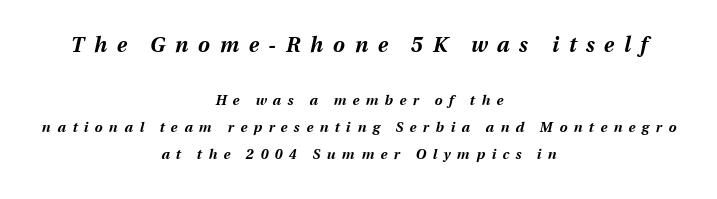
Q: Is the text bold? A: Yes.
Q: Is the text italic (slanted)? A: Yes, it leans right by about 13 degrees.
Q: Is the text underlined? A: No.
Q: How is the paragraph aligned? A: Centered.
Q: Is the spacing between letters normal or unusually wide? A: Unusually wide.
Q: Is the spacing between lines tight, normal or loose? A: Loose.
Q: Which block of text is set in a larger size, the first (top) or the second (bottom)? A: The first (top) one.
